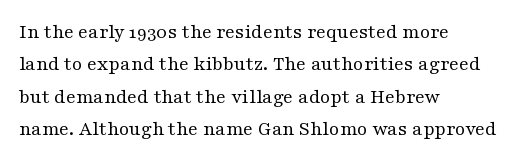
Q: Is the text bold? A: No.
Q: Is the text italic (slanted)? A: No, it is upright.
Q: Is the text underlined? A: No.
Q: How is the paragraph aligned? A: Left-aligned.
Q: Is the spacing between letters normal or unusually wide? A: Normal.
Q: Is the spacing between lines tight, normal or loose? A: Normal.
